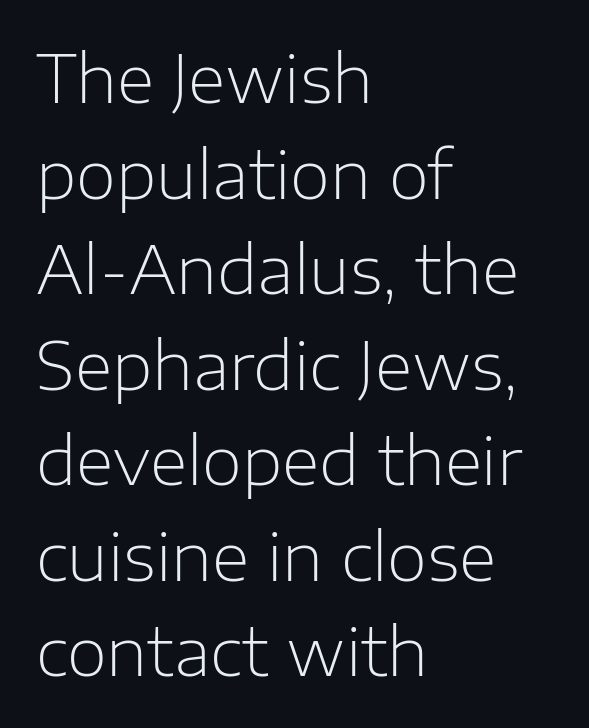
The image shows 65 px light sans-serif type, upright; set left-aligned, normal line spacing (1.47x), normal letter spacing, not underlined; low stroke contrast and a medium x-height.
